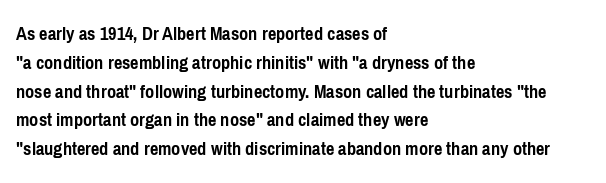
Line starts are locked; line ends wander. Bold? Absolutely — the strokes are thick and heavy. Nobody touched the tracking dial on this one. Bare-footed words on every line. These lines sit exactly where default settings would place them.
